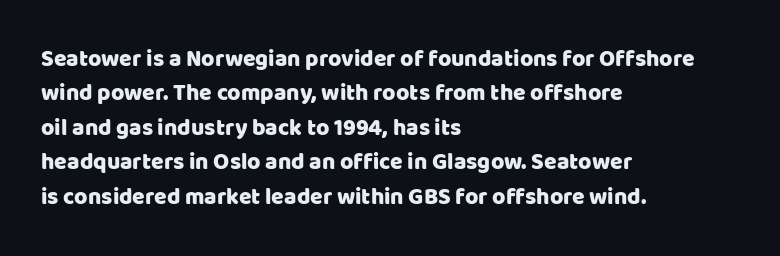
Q: Is the text italic (slanted)? A: No, it is upright.
Q: Is the text underlined? A: No.
Q: How is the paragraph aligned? A: Left-aligned.
Q: Is the spacing between letters normal or unusually wide? A: Normal.
Q: Is the spacing between lines tight, normal or loose? A: Normal.
